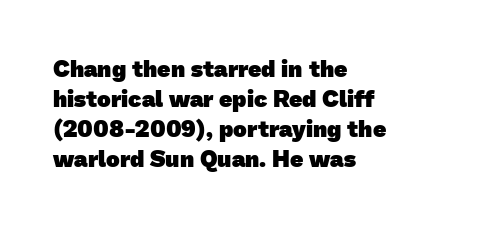
Q: Is the text bold? A: Yes.
Q: Is the text underlined? A: No.
Q: How is the paragraph aligned? A: Left-aligned.
Q: Is the spacing between letters normal or unusually wide? A: Normal.
Q: Is the spacing between lines tight, normal or loose? A: Normal.
